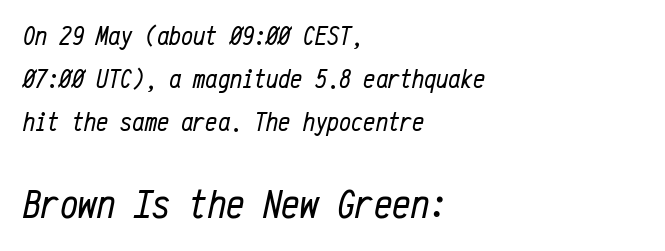
Q: Is the text bold? A: No.
Q: Is the text italic (slanted)? A: Yes, it leans right by about 12 degrees.
Q: Is the text underlined? A: No.
Q: How is the paragraph aligned? A: Left-aligned.
Q: Is the spacing between letters normal or unusually wide? A: Normal.
Q: Is the spacing between lines tight, normal or loose? A: Normal.
Q: Which block of text is set in a larger size, the first (top) or the second (bottom)? A: The second (bottom) one.
Q: Width (condensed, normal, or wide)? A: Condensed.
Q: Stroke contrast? A: Low.
Q: x-height? A: Medium.
Q: Monospaced? A: Yes.
